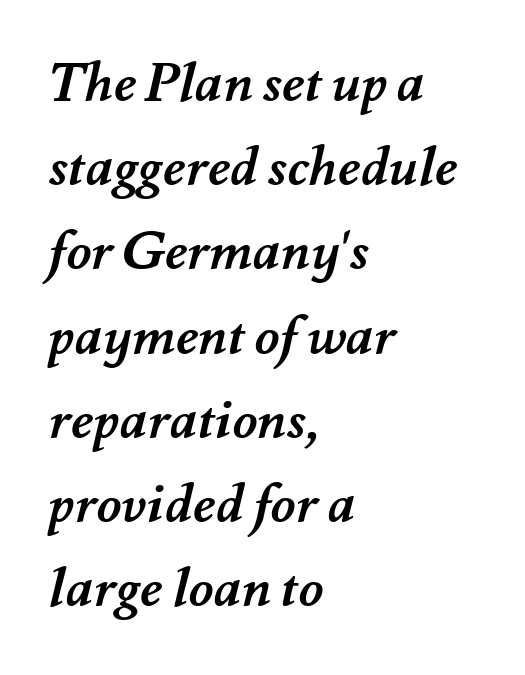
One glance says typical: line gaps are just what's usual. Set as a true bold cut, around the 700 mark. In terms of letterspacing, this is plain default setting. The paragraph has a hard left edge and a soft right edge.
